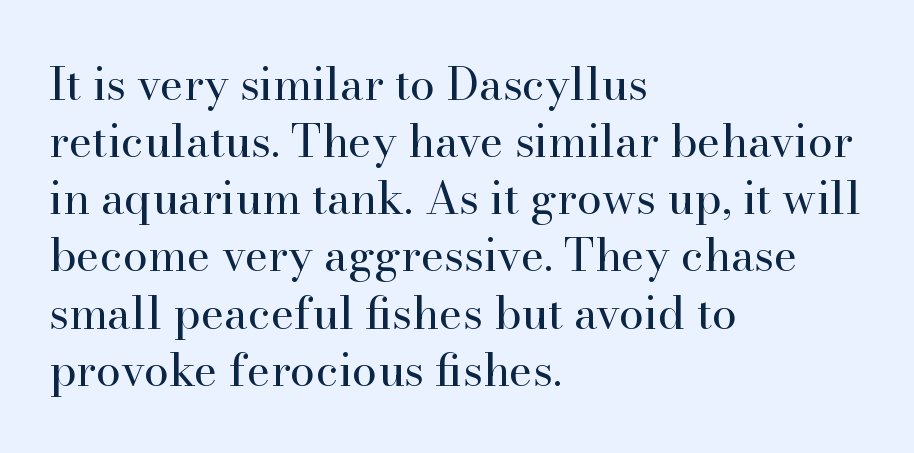
The image shows 45 px regular-weight serif type, upright; set left-aligned, normal line spacing (1.27x), normal letter spacing, not underlined; high stroke contrast and a small x-height.
